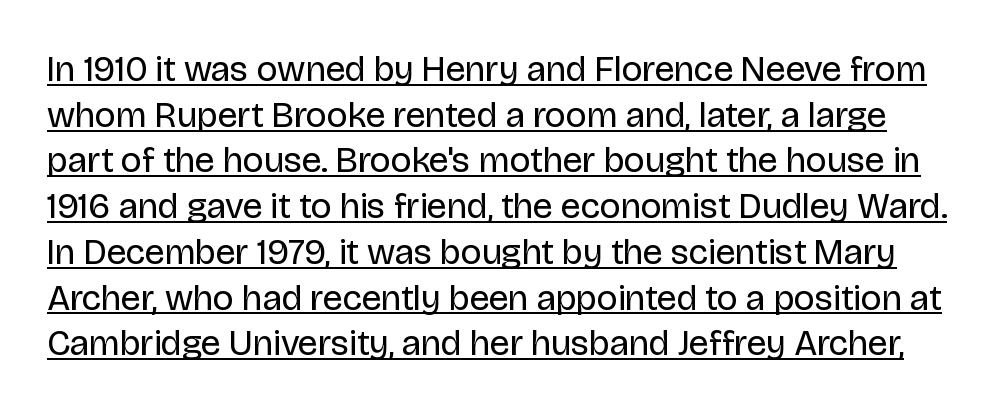
The image shows 36 px regular-weight sans-serif type, upright; set normal line spacing (1.27x), normal letter spacing, underlined; low stroke contrast and a large x-height.
